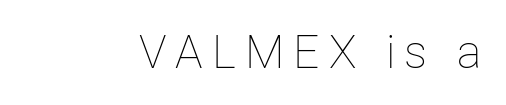
These lines are rendered in a variable-pitch font. Nothing heavy about these letters — not bold at all. A roman cut, with each character standing at attention. The tracking reads as deliberately expanded to a designer's eye.
